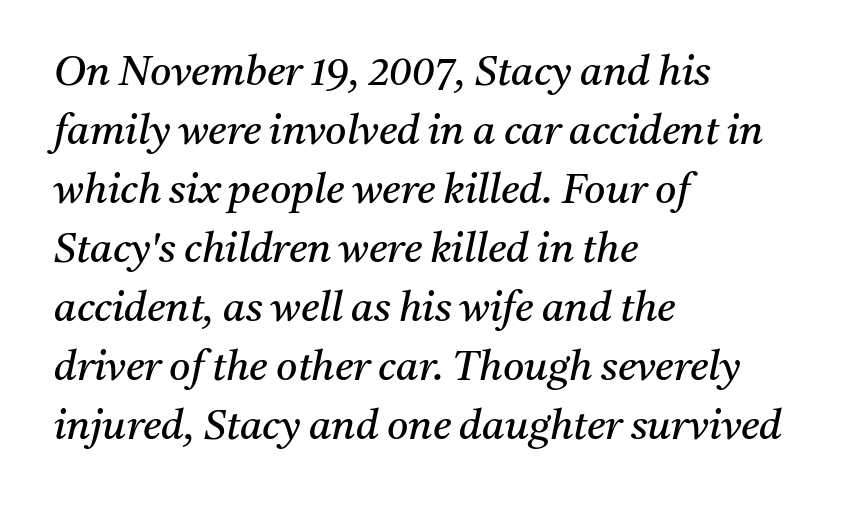
{"serif": "yes", "italic": "yes", "lean": "right", "slant_degrees": 11, "bold": "no", "weight": "regular", "width": "normal", "stroke_contrast": "medium", "x_height": "medium", "monospaced": "no", "underline": "no", "align": "left", "line_spacing": "normal", "line_spacing_ratio": 1.44, "letter_spacing": "normal", "letter_spacing_em": 0.0, "glyph_px": 41}
